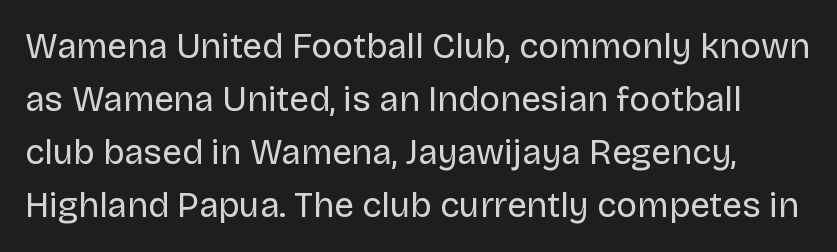
Q: Is the text bold? A: No.
Q: Is the text italic (slanted)? A: No, it is upright.
Q: Is the typeface a serif or a sans-serif typeface? A: Sans-serif.
Q: Is the text underlined? A: No.
Q: Is the spacing between letters normal or unusually wide? A: Normal.
Q: Is the spacing between lines tight, normal or loose? A: Normal.
Q: Width (condensed, normal, or wide)? A: Normal.
Q: Stroke contrast? A: Low.
Q: x-height? A: Large.
Q: Monospaced? A: No.
